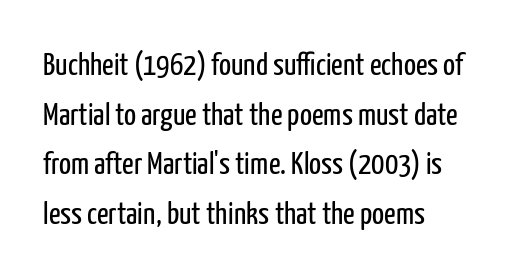
The image shows 32 px regular-weight, condensed sans-serif type, upright; set left-aligned, normal line spacing (1.55x), normal letter spacing, not underlined; low stroke contrast and a medium x-height.
